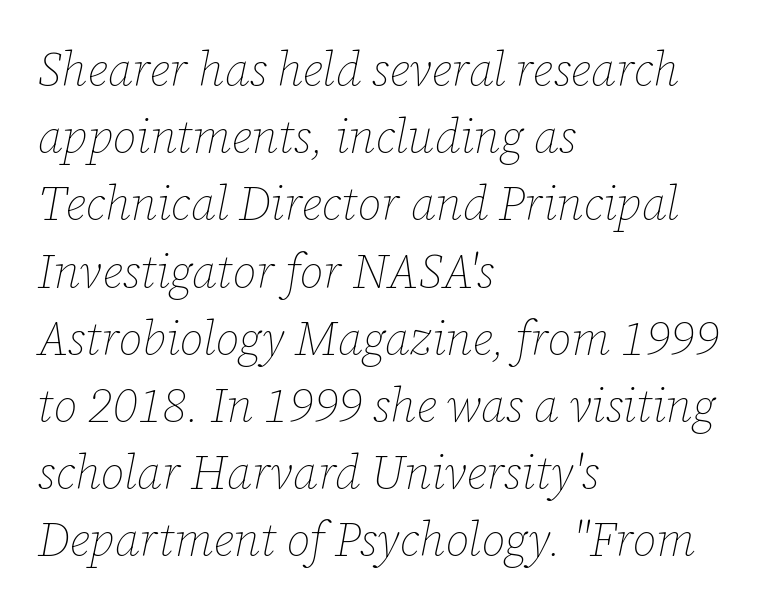
{"italic": "yes", "lean": "right", "slant_degrees": 12, "bold": "no", "weight": "thin", "width": "normal", "stroke_contrast": "low", "x_height": "medium", "monospaced": "no", "underline": "no", "align": "left", "line_spacing": "normal", "line_spacing_ratio": 1.43, "letter_spacing": "normal", "letter_spacing_em": 0.0, "glyph_px": 47}
